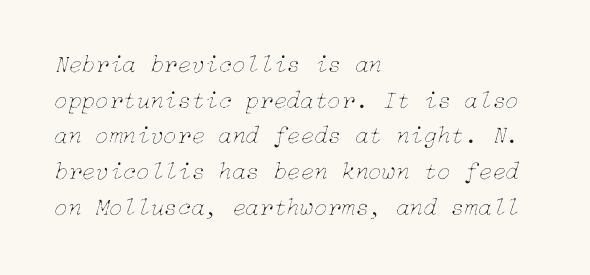
Q: Is the text bold? A: No.
Q: Is the text italic (slanted)? A: Yes, it leans right by about 15 degrees.
Q: Is the text underlined? A: No.
Q: How is the paragraph aligned? A: Left-aligned.
Q: Is the spacing between letters normal or unusually wide? A: Normal.
Q: Is the spacing between lines tight, normal or loose? A: Normal.
